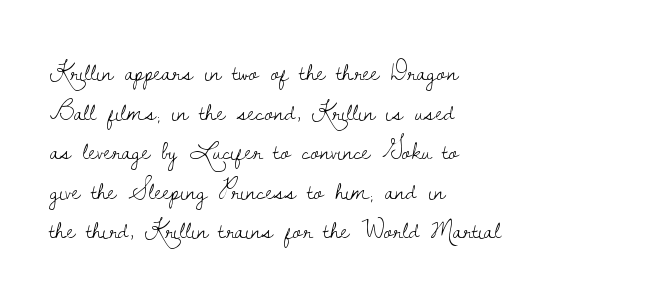
The image shows 26 px text type; set left-aligned, normal line spacing (1.52x), normal letter spacing, not underlined.
